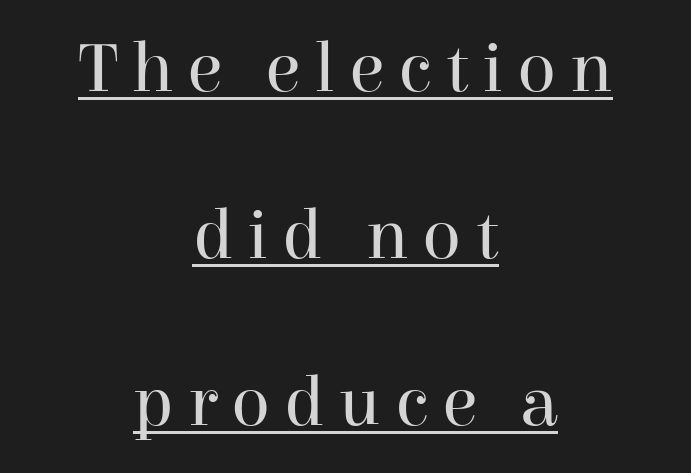
Q: Is the text bold? A: No.
Q: Is the text italic (slanted)? A: No, it is upright.
Q: Is the typeface a serif or a sans-serif typeface? A: Serif.
Q: Is the text underlined? A: Yes.
Q: How is the paragraph aligned? A: Centered.
Q: Is the spacing between lines tight, normal or loose? A: Loose.
Q: Width (condensed, normal, or wide)? A: Normal.
Q: Stroke contrast? A: High.
Q: x-height? A: Medium.
Q: Monospaced? A: No.
